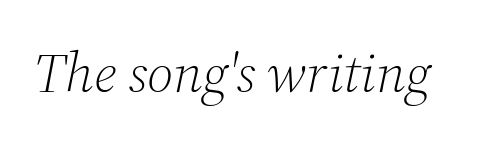
Slanted lettering throughout. Students, note that the glyphs here touch the page at normal intervals. A bare baseline throughout the passage. The text was rendered using a seriffed face with decorative stroke endings.
